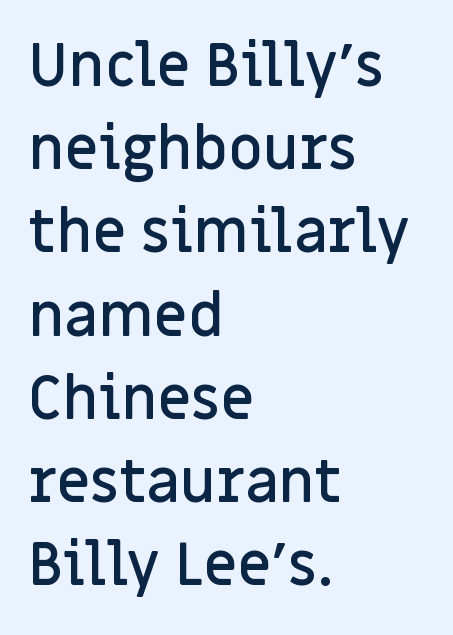
{"serif": "no", "italic": "no", "bold": "semi", "weight": "semibold", "width": "normal", "stroke_contrast": "low", "x_height": "large", "monospaced": "no", "underline": "no", "align": "left", "line_spacing": "normal", "line_spacing_ratio": 1.41, "letter_spacing": "normal", "letter_spacing_em": 0.0, "glyph_px": 59}
